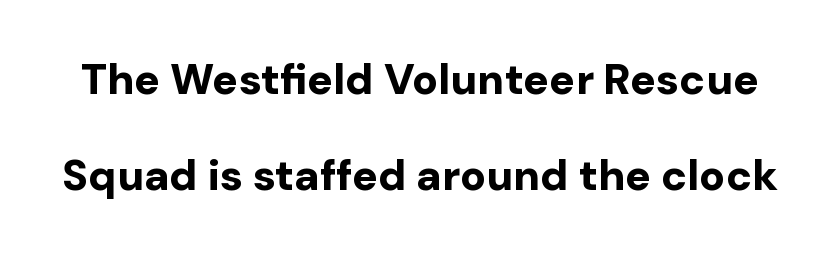
The baseline area is clear. The rendering uses natural spacing where letterforms have individual widths. The specimen reads as upright at a glance. I'd call this a sans setting — the letters go barefoot. Compared with typical body copy, the letter spacing here is the same. These words are printed bold, with thick strokes throughout.
